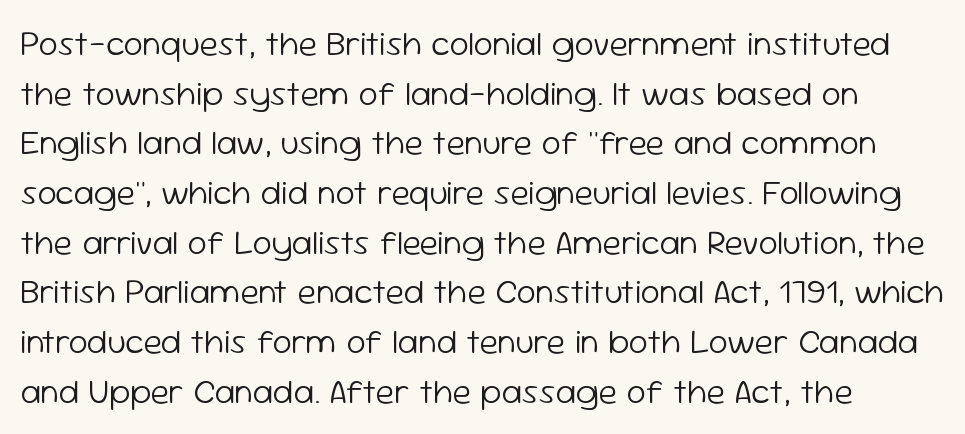
Q: Is the text bold? A: No.
Q: Is the text italic (slanted)? A: No, it is upright.
Q: Is the typeface a serif or a sans-serif typeface? A: Sans-serif.
Q: Is the text underlined? A: No.
Q: Is the spacing between letters normal or unusually wide? A: Normal.
Q: Is the spacing between lines tight, normal or loose? A: Normal.
Q: Width (condensed, normal, or wide)? A: Normal.
Q: Stroke contrast? A: Low.
Q: x-height? A: Medium.
Q: Monospaced? A: No.
